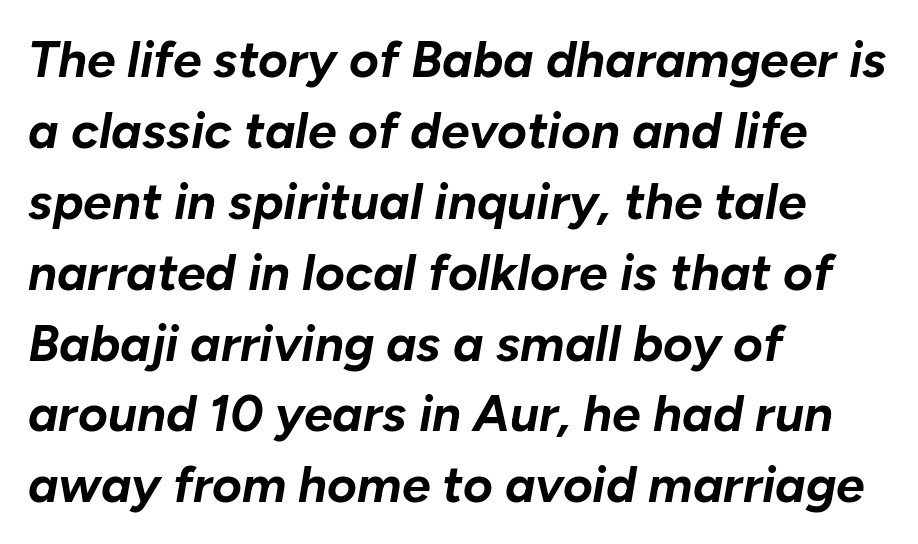
Q: Is the text bold? A: Yes.
Q: Is the text italic (slanted)? A: Yes, it leans right by about 10 degrees.
Q: Is the text underlined? A: No.
Q: How is the paragraph aligned? A: Left-aligned.
Q: Is the spacing between letters normal or unusually wide? A: Normal.
Q: Is the spacing between lines tight, normal or loose? A: Normal.
Q: Width (condensed, normal, or wide)? A: Normal.
Q: Stroke contrast? A: Low.
Q: x-height? A: Medium.
Q: Monospaced? A: No.
